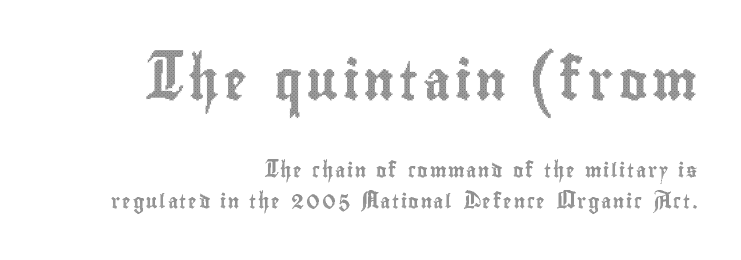
Q: Is the text italic (slanted)? A: No, it is upright.
Q: Is the text underlined? A: No.
Q: How is the paragraph aligned? A: Right-aligned.
Q: Is the spacing between lines tight, normal or loose? A: Loose.
Q: Which block of text is set in a larger size, the first (top) or the second (bottom)? A: The first (top) one.
Q: Width (condensed, normal, or wide)? A: Condensed.
Q: x-height? A: Small.
Q: Monospaced? A: No.
